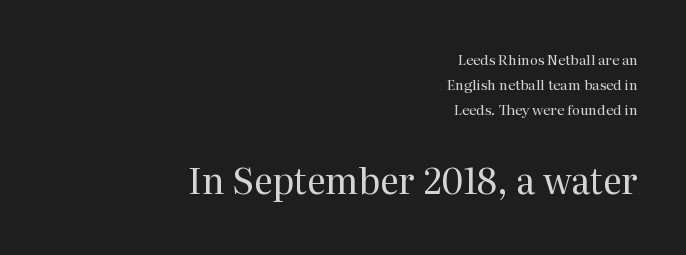
The image shows 36 px regular-weight serif type, upright; set right-aligned, line spacing 1.77x, normal letter spacing, not underlined; the second (bottom) block is 2.57x larger; medium stroke contrast and a medium x-height.
